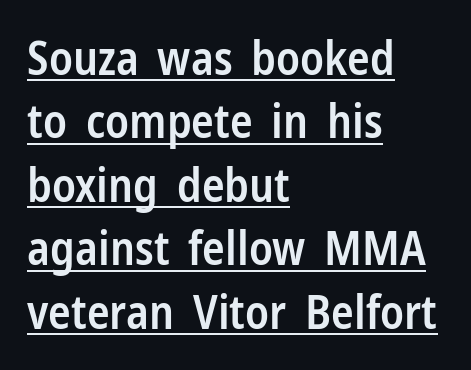
Q: Is the text bold? A: Semi-bold.
Q: Is the text italic (slanted)? A: No, it is upright.
Q: Is the typeface a serif or a sans-serif typeface? A: Sans-serif.
Q: Is the text underlined? A: Yes.
Q: How is the paragraph aligned? A: Left-aligned.
Q: Is the spacing between letters normal or unusually wide? A: Normal.
Q: Is the spacing between lines tight, normal or loose? A: Normal.
Q: Width (condensed, normal, or wide)? A: Condensed.
Q: Stroke contrast? A: Low.
Q: x-height? A: Medium.
Q: Monospaced? A: No.
